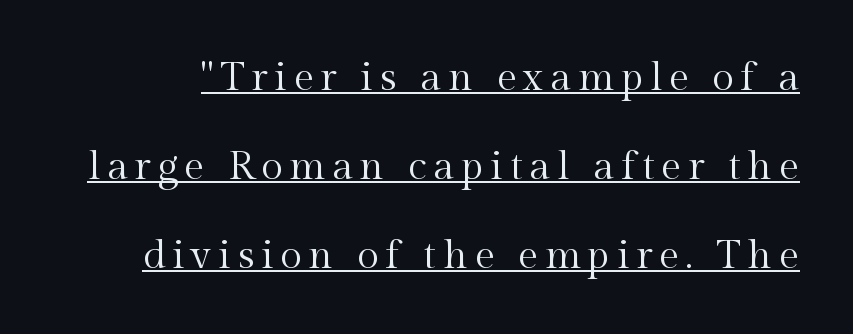
The image shows 40 px regular-weight serif type, upright; set loose line spacing (2.22x), underlined; a medium x-height.
